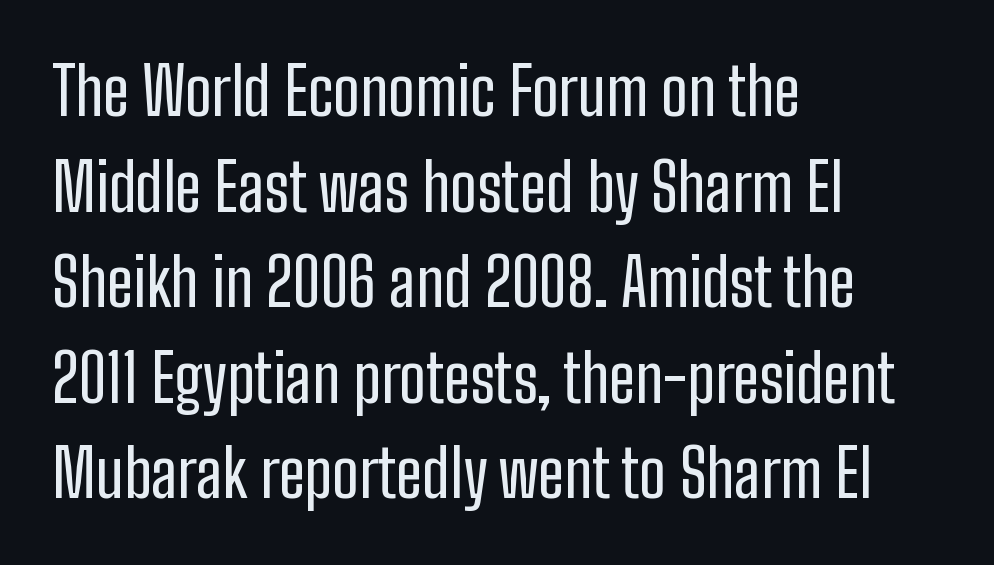
The image shows 65 px condensed sans-serif type, upright; set left-aligned, normal line spacing (1.47x), normal letter spacing, not underlined; low stroke contrast and a medium x-height.
